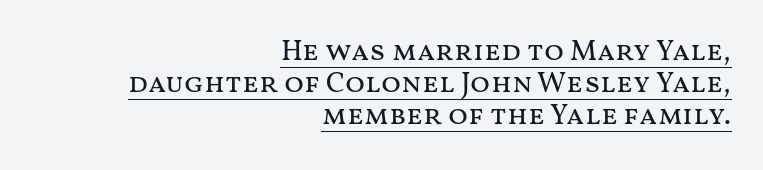
Q: Is the text bold? A: No.
Q: Is the text italic (slanted)? A: No, it is upright.
Q: Is the text underlined? A: Yes.
Q: How is the paragraph aligned? A: Right-aligned.
Q: Is the spacing between letters normal or unusually wide? A: Normal.
Q: Is the spacing between lines tight, normal or loose? A: Tight.
Q: Width (condensed, normal, or wide)? A: Wide.
Q: Stroke contrast? A: Medium.
Q: x-height? A: Medium.
Q: Monospaced? A: No.
